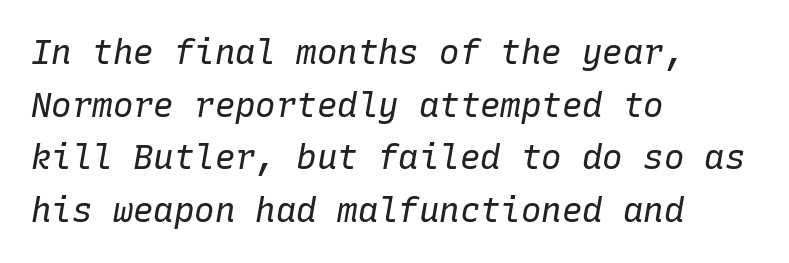
{"italic": "yes", "lean": "right", "slant_degrees": 10, "bold": "no", "weight": "regular", "width": "normal", "stroke_contrast": "low", "x_height": "medium", "monospaced": "yes", "underline": "no", "align": "left", "line_spacing": "normal", "line_spacing_ratio": 1.55, "letter_spacing": "normal", "letter_spacing_em": 0.0, "glyph_px": 34}
